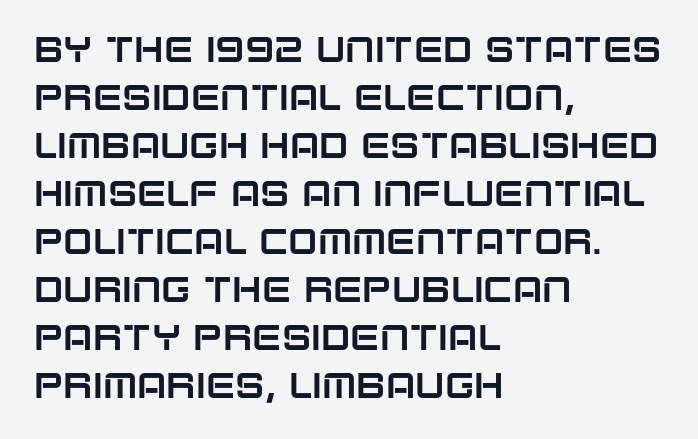
{"serif": "no", "italic": "no", "width": "normal", "stroke_contrast": "low", "x_height": "large", "monospaced": "no", "underline": "no", "align": "left", "line_spacing": "normal", "line_spacing_ratio": 1.37, "letter_spacing": "normal", "letter_spacing_em": 0.0, "glyph_px": 35}
